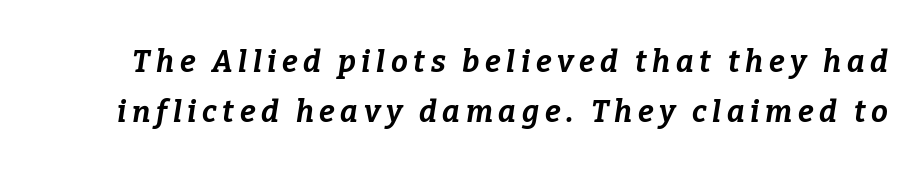
{"italic": "yes", "lean": "right", "slant_degrees": 9, "bold": "yes", "weight": "bold", "width": "normal", "stroke_contrast": "low", "x_height": "medium", "monospaced": "no", "underline": "no", "line_spacing": "normal", "line_spacing_ratio": 1.67, "glyph_px": 30}
